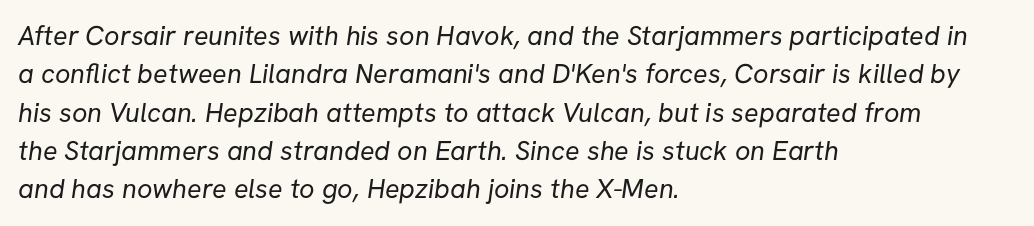
Typeset ragged right — the left edge is the straight one. Clear beneath every line of the passage. Vertically, the passage feels balanced, rows spaced as you'd expect. Letter spacing: default. Bold? No — there's no thickening of the strokes.
